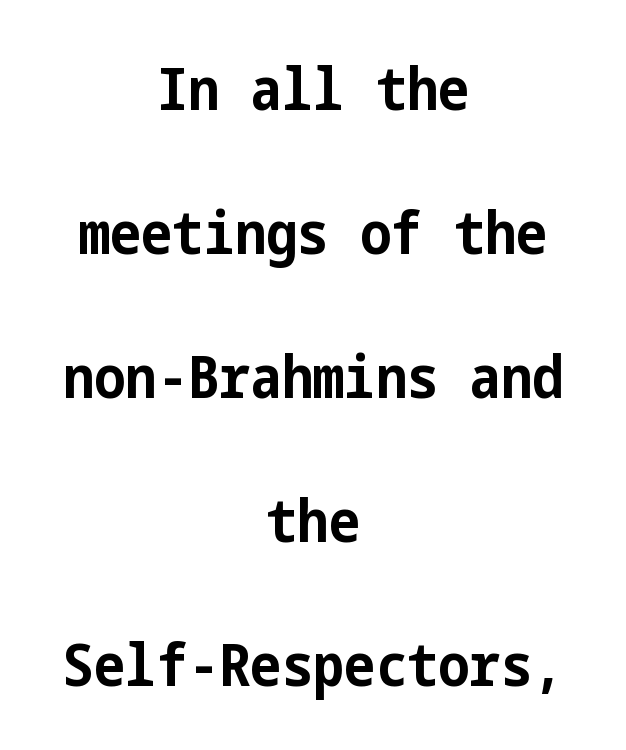
{"serif": "no", "italic": "no", "bold": "yes", "weight": "bold", "width": "condensed", "stroke_contrast": "low", "x_height": "medium", "underline": "no", "align": "center", "line_spacing": "loose", "line_spacing_ratio": 2.44, "letter_spacing": "normal", "letter_spacing_em": 0.0, "glyph_px": 59}
